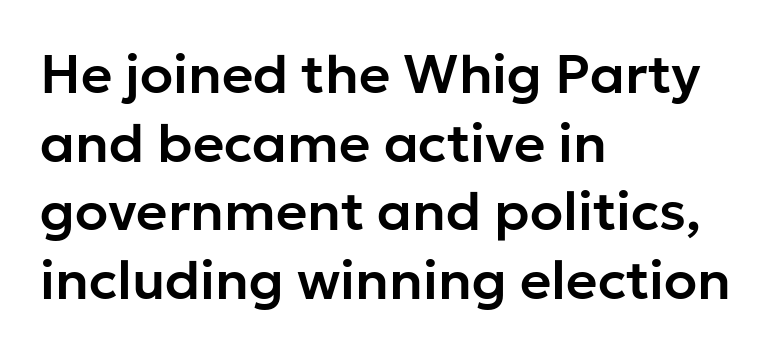
Q: Is the text italic (slanted)? A: No, it is upright.
Q: Is the typeface a serif or a sans-serif typeface? A: Sans-serif.
Q: Is the text underlined? A: No.
Q: How is the paragraph aligned? A: Left-aligned.
Q: Is the spacing between letters normal or unusually wide? A: Normal.
Q: Is the spacing between lines tight, normal or loose? A: Normal.
Q: Width (condensed, normal, or wide)? A: Normal.
Q: Stroke contrast? A: Low.
Q: x-height? A: Medium.
Q: Monospaced? A: No.
